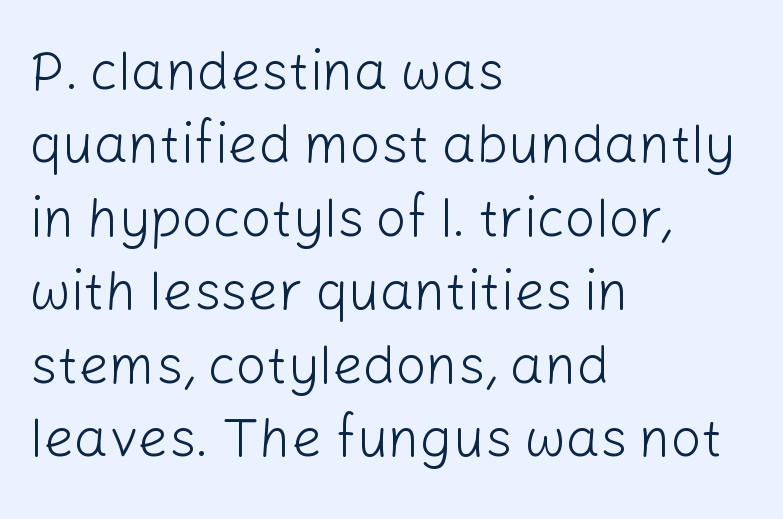
The image shows 54 px light sans-serif type, upright; set left-aligned, normal line spacing (1.36x), normal letter spacing, not underlined; low stroke contrast and a medium x-height.
